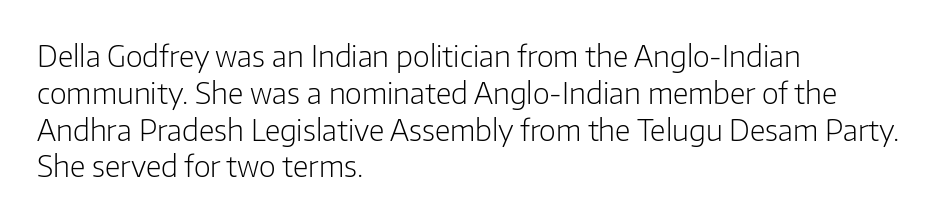
The image shows 29 px light sans-serif type, upright; set left-aligned, normal line spacing (1.27x), normal letter spacing, not underlined; low stroke contrast and a medium x-height.
